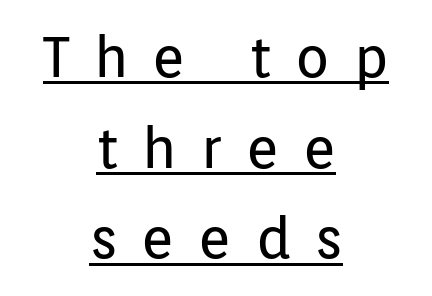
The passage shown has open, widely tracked lettering throughout. Quick note: underline on. Interline gaps are of average width in this sample. The letters advance in unequal steps, a hallmark of proportional type.
